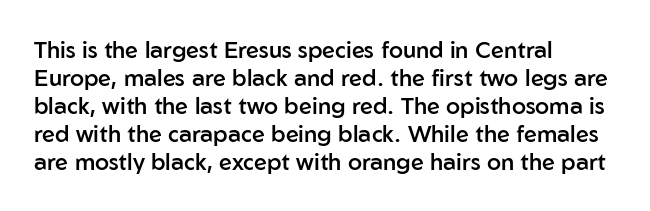
The image shows 23 px text type, upright; set left-aligned, line spacing 1.22x, normal letter spacing, not underlined.
